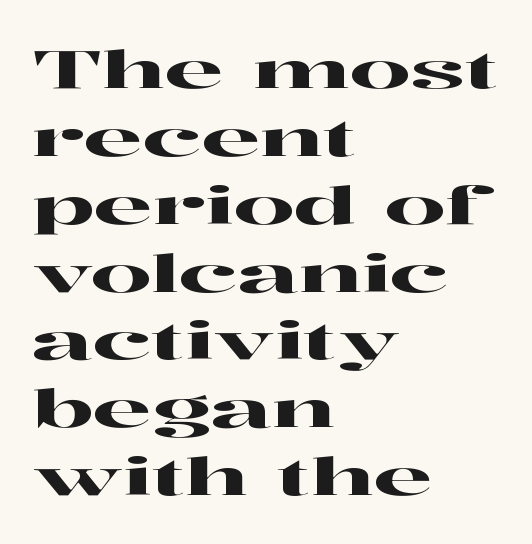
Tracking here is standard; glyphs follow each other at the usual distance. To sum up the face: it has serifs. Check the space under the baseline: it is left empty. Normally led — the rows are evenly, conventionally spaced. Posture: straight, roman, zero tilt. You could not count columns in this text — the font is proportionally spaced.
